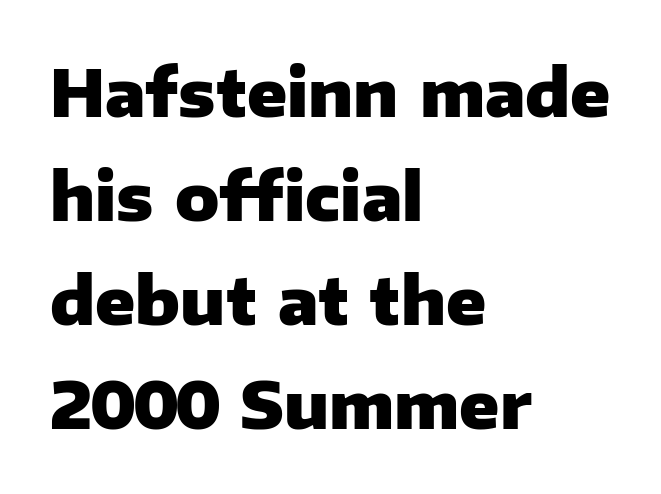
{"serif": "no", "italic": "no", "bold": "yes", "weight": "heavy", "width": "normal", "stroke_contrast": "low", "x_height": "medium", "monospaced": "no", "underline": "no", "align": "left", "line_spacing": "normal", "line_spacing_ratio": 1.6, "letter_spacing": "normal", "letter_spacing_em": 0.0, "glyph_px": 65}
